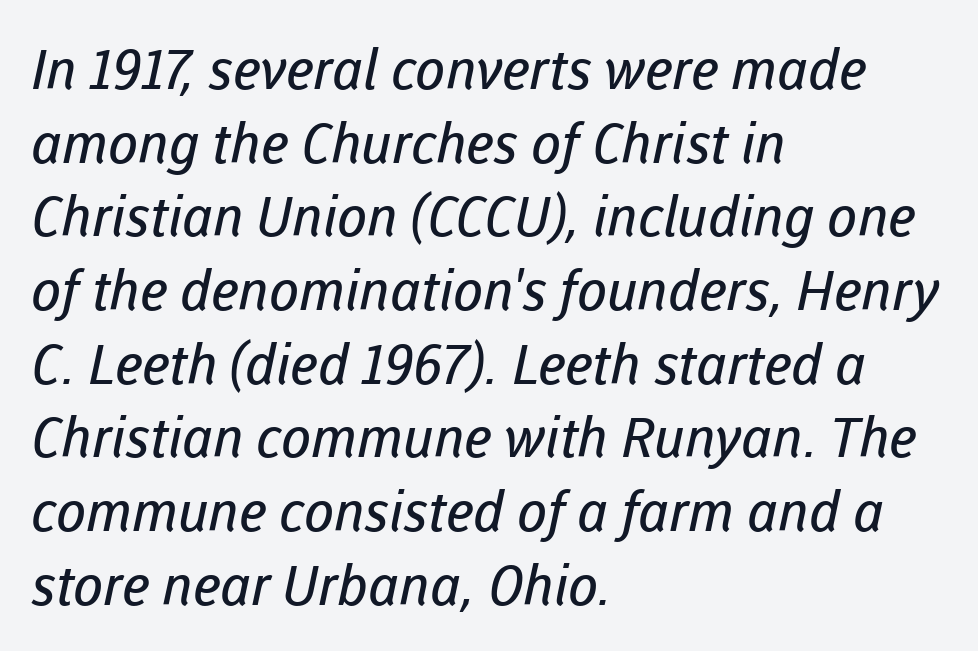
{"serif": "no", "bold": "no", "weight": "regular", "width": "normal", "stroke_contrast": "low", "x_height": "medium", "monospaced": "no", "underline": "no", "align": "left", "line_spacing": "normal", "line_spacing_ratio": 1.34, "letter_spacing": "normal", "letter_spacing_em": 0.0, "glyph_px": 55}
